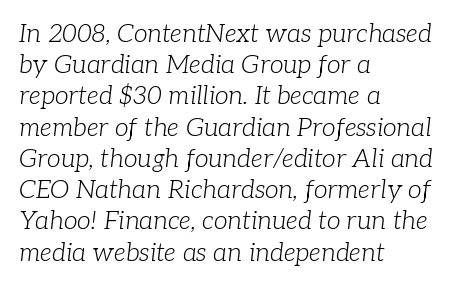
The image shows 25 px text type, italic (leaning right); set left-aligned, normal line spacing (1.25x), normal letter spacing, not underlined.
